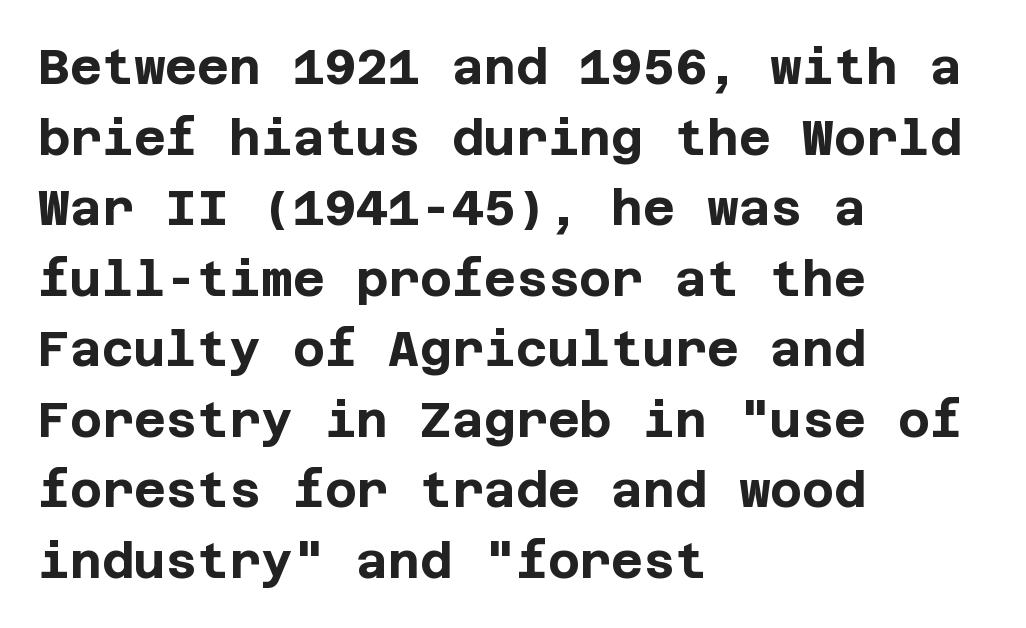
The image shows 49 px bold sans-serif type, upright; set left-aligned, normal line spacing (1.44x), normal letter spacing, not underlined; low stroke contrast and a large x-height.
